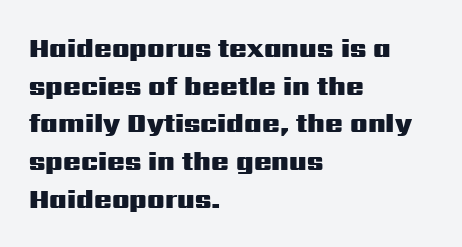
{"italic": "no", "bold": "yes", "underline": "no", "align": "left", "line_spacing": "normal", "line_spacing_ratio": 1.45, "letter_spacing": "normal", "letter_spacing_em": 0.0, "glyph_px": 26}
